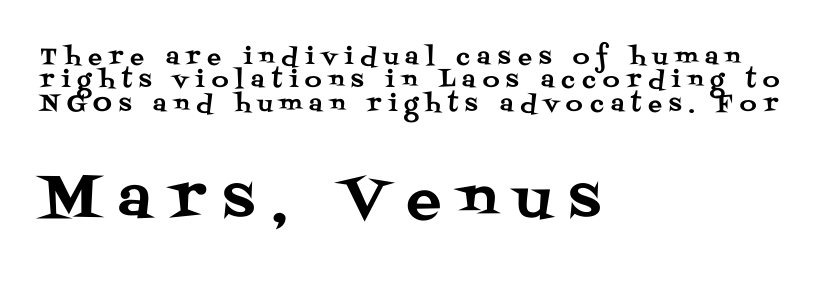
Q: Is the text italic (slanted)? A: No, it is upright.
Q: Is the typeface a serif or a sans-serif typeface? A: Serif.
Q: Is the text underlined? A: No.
Q: How is the paragraph aligned? A: Left-aligned.
Q: Is the spacing between letters normal or unusually wide? A: Unusually wide.
Q: Is the spacing between lines tight, normal or loose? A: Tight.
Q: Which block of text is set in a larger size, the first (top) or the second (bottom)? A: The second (bottom) one.
Q: Width (condensed, normal, or wide)? A: Normal.
Q: Stroke contrast? A: Medium.
Q: x-height? A: Large.
Q: Monospaced? A: No.
